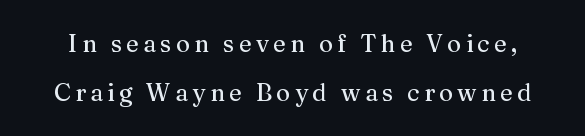
{"italic": "no", "underline": "no", "line_spacing": "loose", "line_spacing_ratio": 2.03, "glyph_px": 24}
